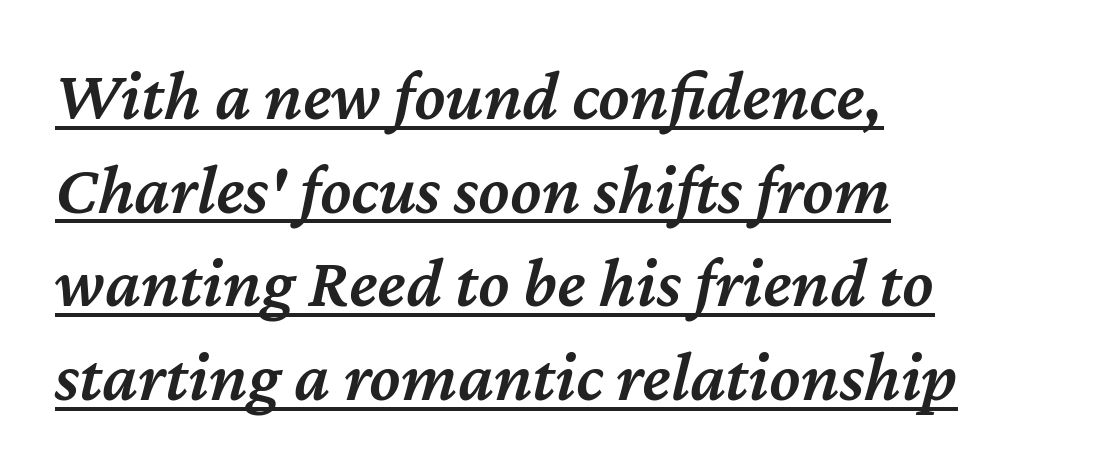
{"italic": "yes", "lean": "right", "slant_degrees": 12, "bold": "semi", "weight": "semibold", "width": "normal", "stroke_contrast": "medium", "x_height": "medium", "monospaced": "no", "underline": "yes", "align": "left", "line_spacing": "normal", "line_spacing_ratio": 1.32, "letter_spacing": "normal", "letter_spacing_em": 0.0, "glyph_px": 71}
